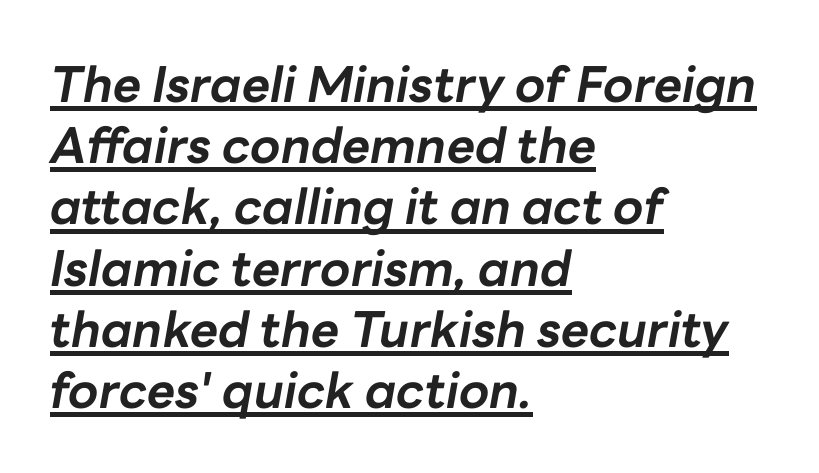
The passage shown has conventional tracking throughout. Leftover space on each line is placed entirely after the last word. Slant detected: the letters are inclined. Does the leading feel generous? No, just average. The font is running at its bold setting.
